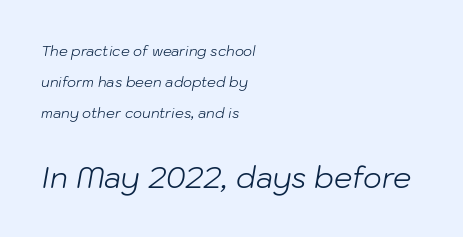
Q: Is the text bold? A: No.
Q: Is the text italic (slanted)? A: Yes, it leans right by about 10 degrees.
Q: Is the text underlined? A: No.
Q: How is the paragraph aligned? A: Left-aligned.
Q: Is the spacing between letters normal or unusually wide? A: Normal.
Q: Is the spacing between lines tight, normal or loose? A: Loose.
Q: Which block of text is set in a larger size, the first (top) or the second (bottom)? A: The second (bottom) one.
Q: Width (condensed, normal, or wide)? A: Normal.
Q: Stroke contrast? A: Low.
Q: x-height? A: Medium.
Q: Monospaced? A: No.
